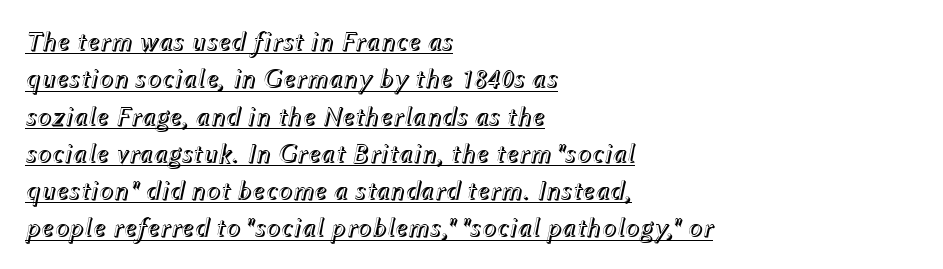
Characters follow at the spacing the type designer built in. This sample carries an underscore along the baseline area. The letters are slanted; this is an italic face. Alignment: flush left. Is there much room between lines? A standard amount, neither cramped nor airy.
